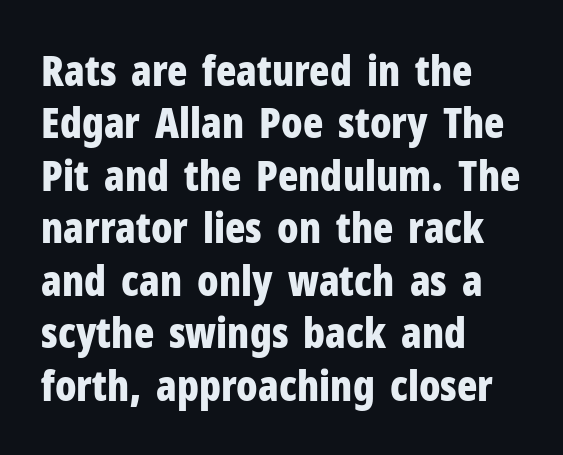
{"serif": "no", "italic": "no", "bold": "yes", "weight": "bold", "width": "condensed", "stroke_contrast": "low", "x_height": "medium", "monospaced": "no", "underline": "no", "align": "left", "line_spacing": "normal", "line_spacing_ratio": 1.25, "letter_spacing": "normal", "letter_spacing_em": 0.0, "glyph_px": 42}
